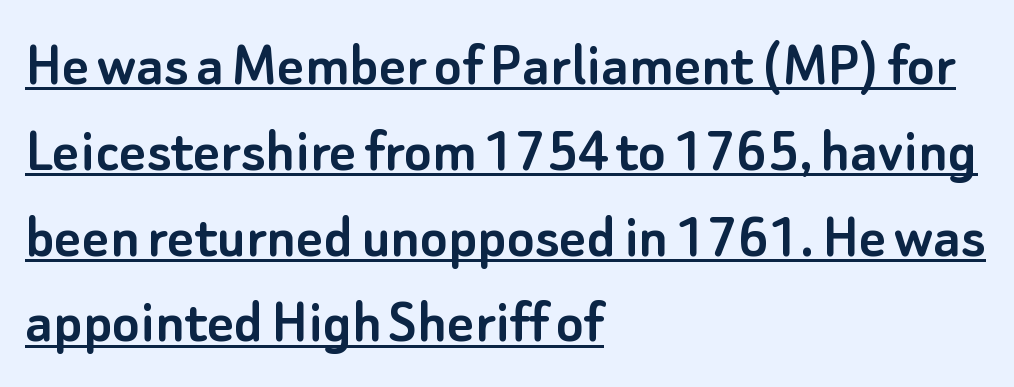
The image shows 65 px sans-serif type, upright; set left-aligned, normal line spacing (1.32x), normal letter spacing, underlined; low stroke contrast and a small x-height.
